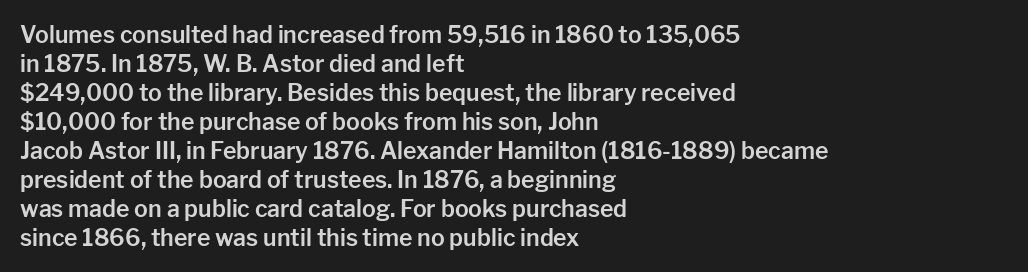
{"italic": "no", "underline": "no", "align": "left", "line_spacing": "normal", "line_spacing_ratio": 1.26, "letter_spacing": "normal", "letter_spacing_em": 0.0, "glyph_px": 23}
